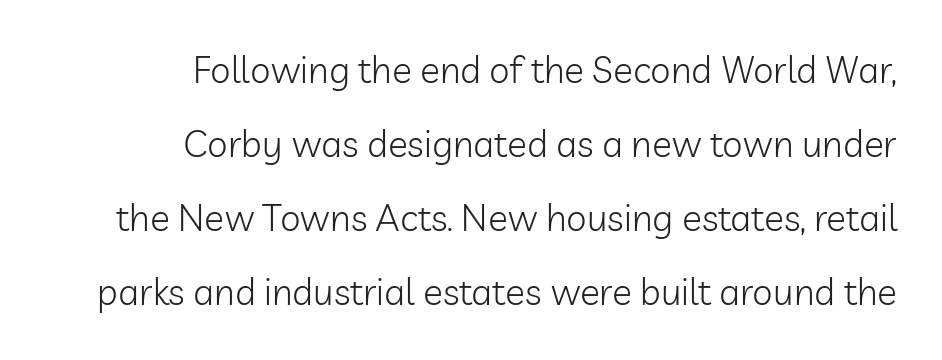
Short and long lines alike share a common ending point at right. This is not heavy type; no bold has been used. What stands out about the letter spacing? Nothing — it is the standard amount. Each letter's strokes conclude bluntly, with no projecting serifs. The words here are not underlined. These lines are rendered in a variable-pitch font.
